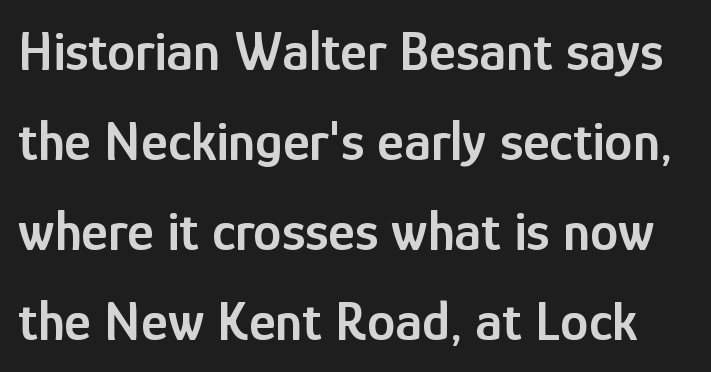
Q: Is the text bold? A: Semi-bold.
Q: Is the text italic (slanted)? A: No, it is upright.
Q: Is the typeface a serif or a sans-serif typeface? A: Sans-serif.
Q: Is the text underlined? A: No.
Q: Is the spacing between letters normal or unusually wide? A: Normal.
Q: Is the spacing between lines tight, normal or loose? A: Normal.
Q: Width (condensed, normal, or wide)? A: Condensed.
Q: Stroke contrast? A: Low.
Q: x-height? A: Medium.
Q: Monospaced? A: No.
